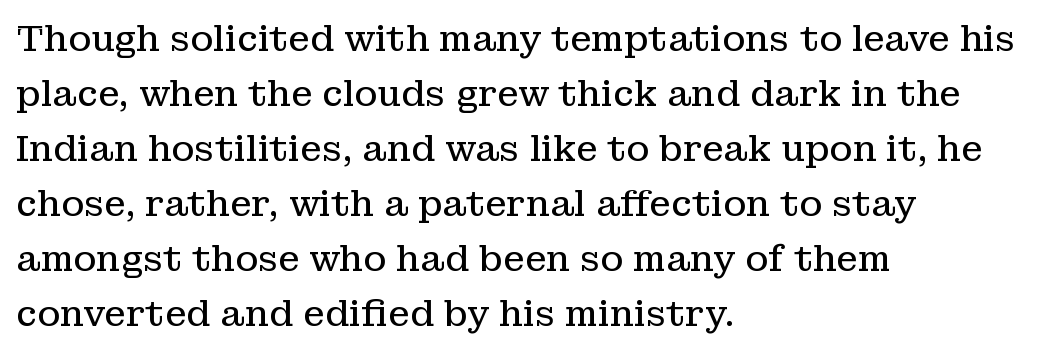
What kind of face is this? One with serifs. Varying glyph widths throughout — classic text-font behaviour. Look at the tracking — it's just the regular setting, nothing added. The letters look calm and open, with moderate or lighter stems.
